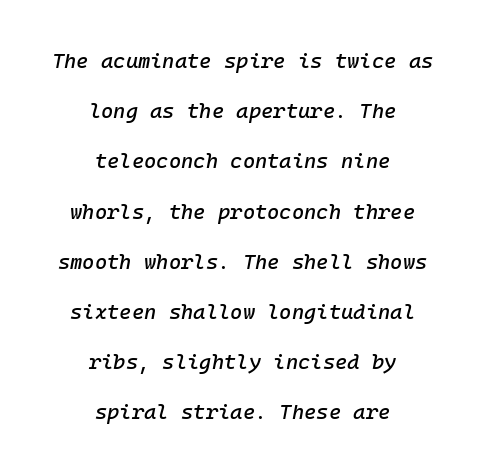
Italic: yes, the glyphs are oblique. Nothing unusual about the tracking: characters are spaced as the font intends. These lines stack symmetrically, like a column narrowing and widening about its center. What's the leading like? Stretched, with rows far apart. The area under the type is left untouched.
